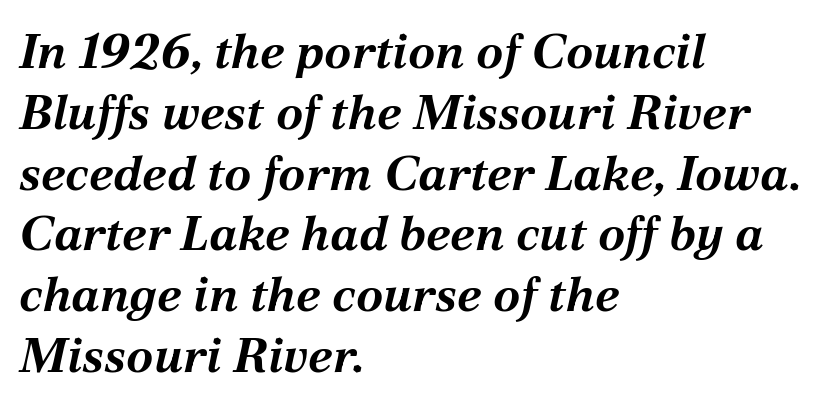
Q: Is the text bold? A: Yes.
Q: Is the text italic (slanted)? A: Yes, it leans right by about 12 degrees.
Q: Is the text underlined? A: No.
Q: How is the paragraph aligned? A: Left-aligned.
Q: Is the spacing between letters normal or unusually wide? A: Normal.
Q: Width (condensed, normal, or wide)? A: Normal.
Q: Stroke contrast? A: Medium.
Q: x-height? A: Medium.
Q: Monospaced? A: No.
